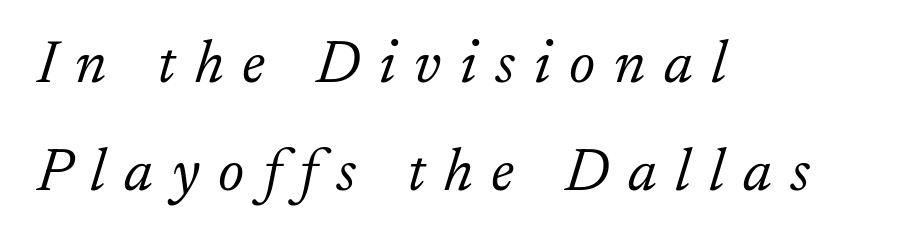
Lines of text with bare space underneath. The font is comparable to plain body text, perhaps lighter. Italic? Definitely — the glyphs are oblique. The text block is weighted toward the left margin, trailing off unevenly rightward.
